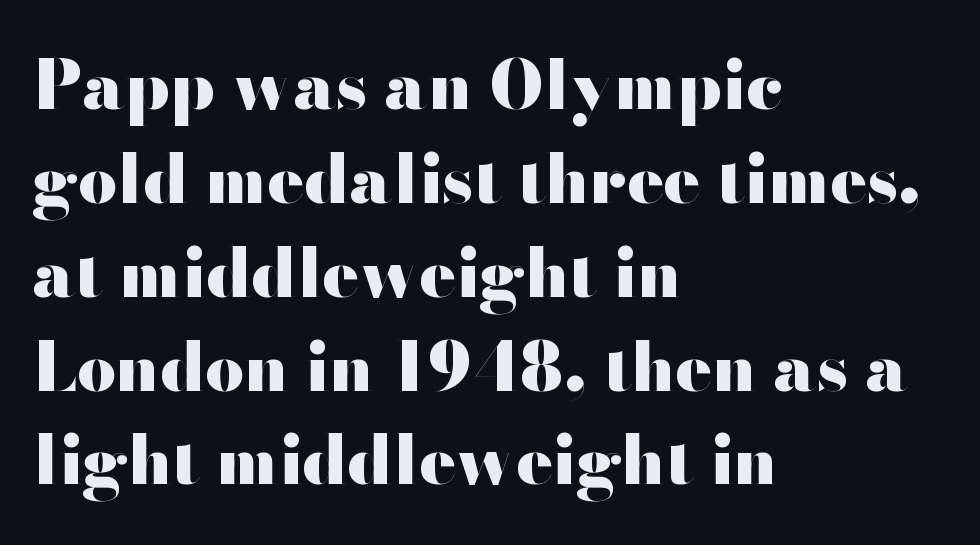
{"serif": "no", "italic": "no", "bold": "yes", "weight": "heavy", "width": "wide", "stroke_contrast": "high", "x_height": "small", "monospaced": "no", "underline": "no", "align": "left", "line_spacing": "normal", "line_spacing_ratio": 1.38, "letter_spacing": "normal", "letter_spacing_em": 0.0, "glyph_px": 68}
